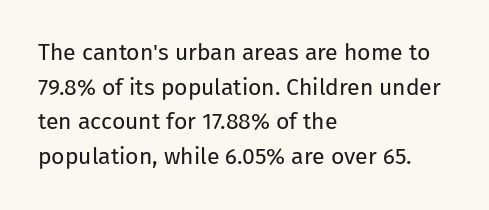
The image shows 23 px text type, upright; set left-aligned, normal line spacing (1.51x), normal letter spacing, not underlined.
